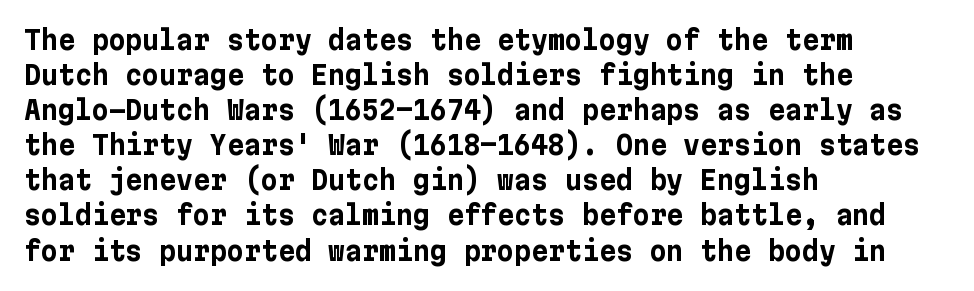
Q: Is the text bold? A: Yes.
Q: Is the text italic (slanted)? A: No, it is upright.
Q: Is the text underlined? A: No.
Q: How is the paragraph aligned? A: Left-aligned.
Q: Is the spacing between letters normal or unusually wide? A: Normal.
Q: Is the spacing between lines tight, normal or loose? A: Normal.
